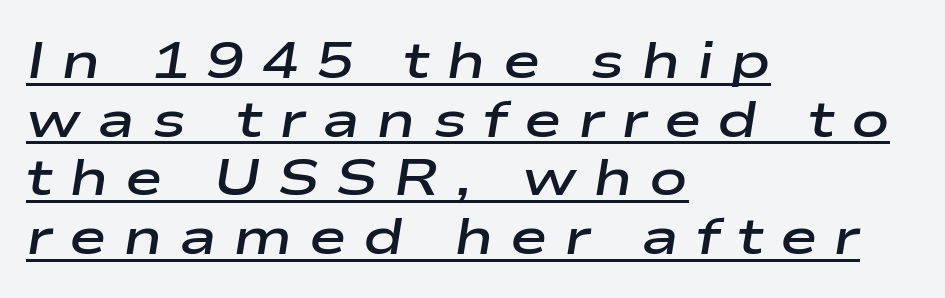
{"italic": "yes", "lean": "right", "slant_degrees": 9, "bold": "semi", "weight": "semibold", "width": "wide", "stroke_contrast": "low", "x_height": "medium", "monospaced": "no", "underline": "yes", "align": "left", "line_spacing": "tight", "line_spacing_ratio": 1.15, "letter_spacing": "wide", "letter_spacing_em": 0.32, "glyph_px": 51}
